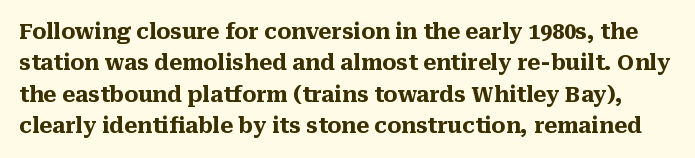
{"italic": "no", "bold": "yes", "underline": "no", "line_spacing": "normal", "line_spacing_ratio": 1.49, "letter_spacing": "normal", "letter_spacing_em": 0.0, "glyph_px": 21}
